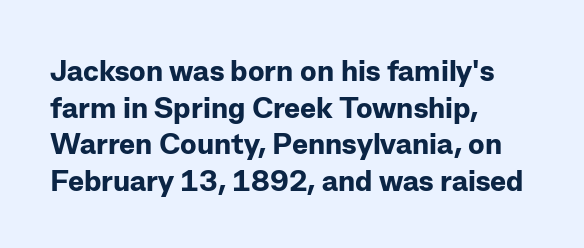
{"serif": "no", "italic": "no", "bold": "yes", "weight": "bold", "width": "normal", "stroke_contrast": "low", "x_height": "medium", "monospaced": "no", "underline": "no", "align": "left", "line_spacing_ratio": 1.22, "letter_spacing": "normal", "letter_spacing_em": 0.0, "glyph_px": 30}
